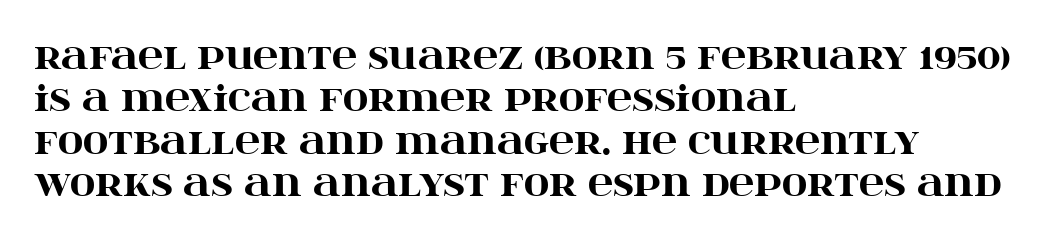
Short note: letters normally spaced. Ordinary non-slanted type is in use. Examine the stroke ends and you'll spot serifs. The characters look thick and weighty, a clear bold. In CSS terms this would be text-align: left. The face used here is proportionally spaced, like ordinary book or web type.
